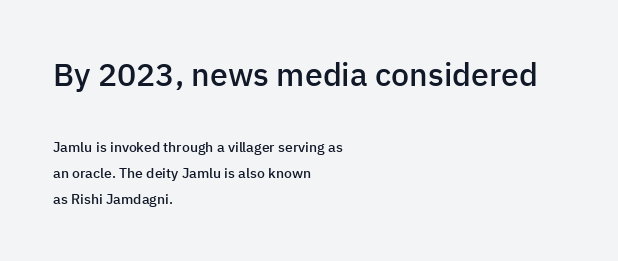
{"serif": "no", "italic": "no", "bold": "semi", "weight": "semibold", "width": "normal", "stroke_contrast": "low", "x_height": "medium", "monospaced": "no", "underline": "no", "align": "left", "line_spacing_ratio": 1.84, "letter_spacing": "normal", "letter_spacing_em": 0.0, "larger_block": "first", "size_ratio": 2.29, "glyph_px": 32}
